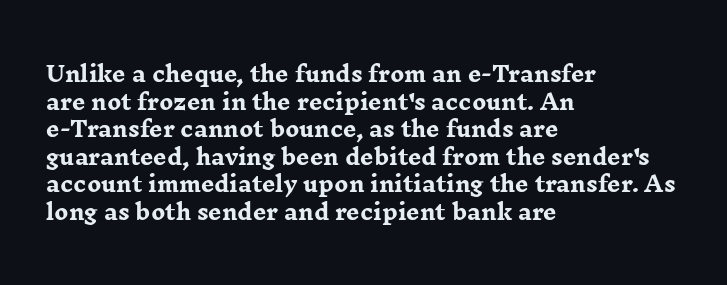
Q: Is the text bold? A: Yes.
Q: Is the text italic (slanted)? A: No, it is upright.
Q: Is the text underlined? A: No.
Q: How is the paragraph aligned? A: Left-aligned.
Q: Is the spacing between letters normal or unusually wide? A: Normal.
Q: Is the spacing between lines tight, normal or loose? A: Normal.
